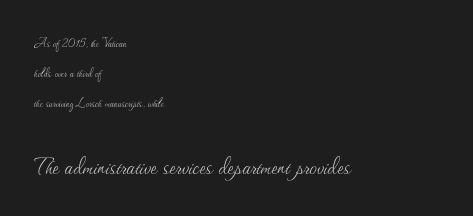
Q: Is the text bold? A: No.
Q: Is the text italic (slanted)? A: Yes.
Q: Is the text underlined? A: No.
Q: How is the paragraph aligned? A: Left-aligned.
Q: Is the spacing between letters normal or unusually wide? A: Normal.
Q: Is the spacing between lines tight, normal or loose? A: Loose.
Q: Which block of text is set in a larger size, the first (top) or the second (bottom)? A: The second (bottom) one.
Q: Width (condensed, normal, or wide)? A: Normal.
Q: Stroke contrast? A: Medium.
Q: x-height? A: Small.
Q: Monospaced? A: No.
